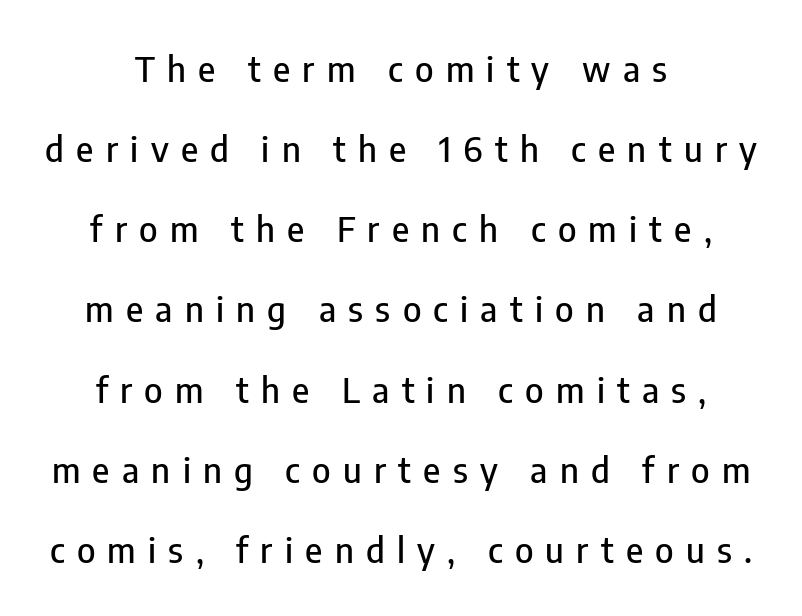
The image shows 35 px condensed sans-serif type, upright; set centered, loose line spacing (2.29x), unusually wide letter spacing (+0.35 em), not underlined; low stroke contrast and a medium x-height.
